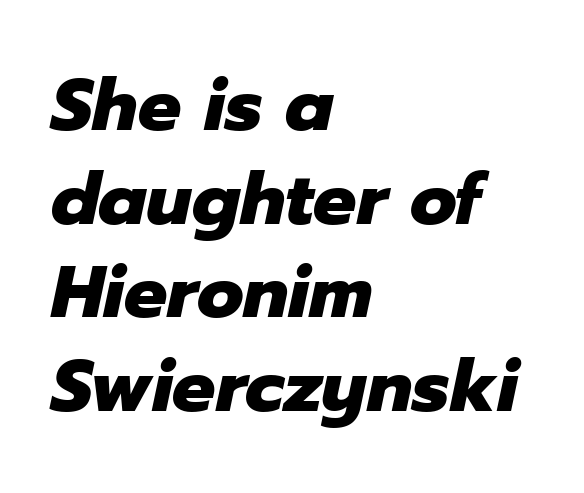
{"italic": "yes", "lean": "right", "slant_degrees": 12, "bold": "yes", "weight": "heavy", "width": "normal", "stroke_contrast": "low", "x_height": "medium", "monospaced": "no", "underline": "no", "align": "left", "line_spacing": "normal", "line_spacing_ratio": 1.3, "letter_spacing": "normal", "letter_spacing_em": 0.0, "glyph_px": 72}
